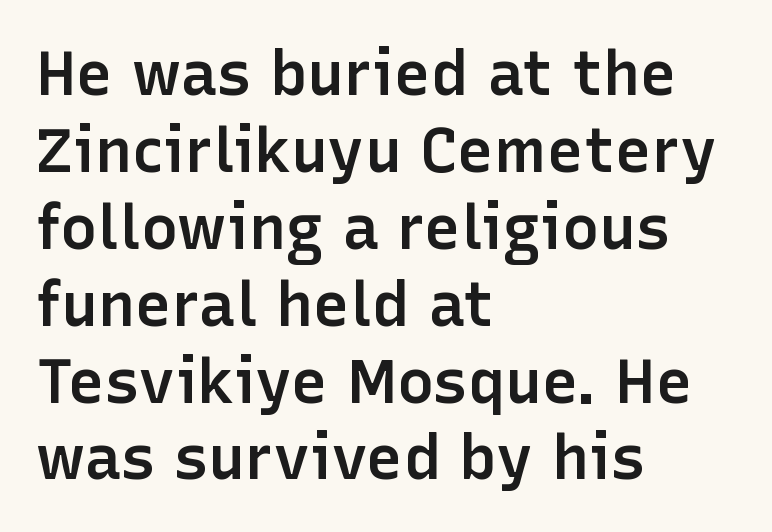
Check under the words: just untouched page. Spacing verdict: proportional, widths tailored to each character. Does the weight exceed regular? Yes, but only to semibold. The face used here is rendered with its standard letterfit.
